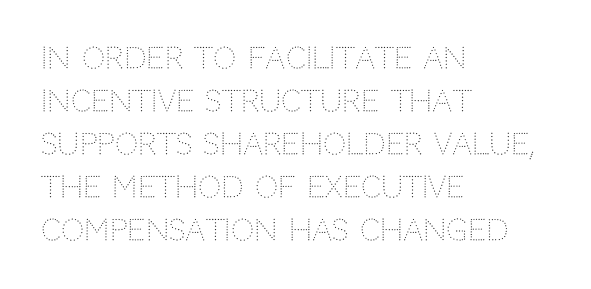
{"serif": "no", "italic": "no", "bold": "no", "weight": "light", "width": "normal", "stroke_contrast": "low", "x_height": "large", "monospaced": "no", "underline": "no", "align": "left", "line_spacing": "normal", "line_spacing_ratio": 1.48, "letter_spacing": "normal", "letter_spacing_em": 0.0, "glyph_px": 29}
